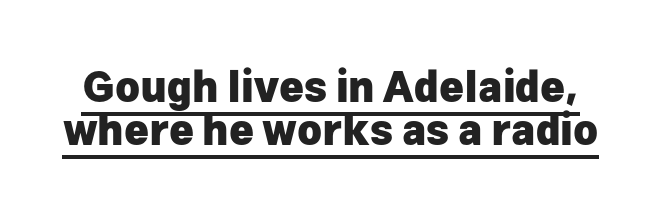
The image shows 42 px heavy sans-serif type, upright; set tight line spacing (1.03x), normal letter spacing, underlined; low stroke contrast and a medium x-height.
